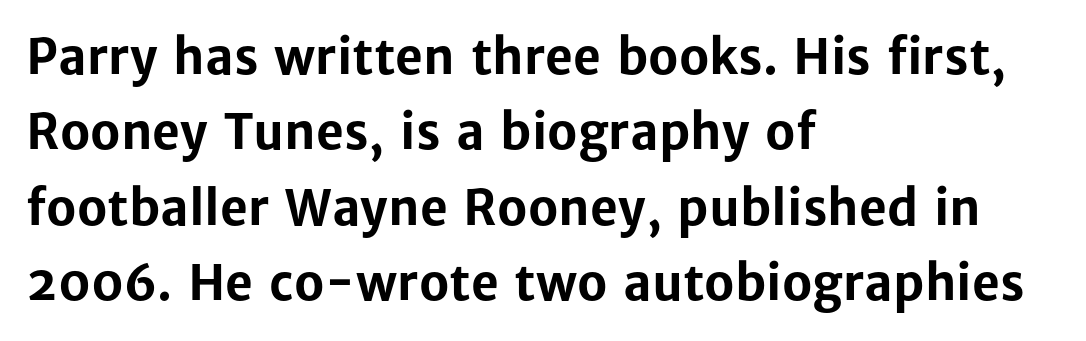
Is the letter spacing exaggerated? No — it looks like the ordinary default. The characters display no serif detailing; their extremities are plain. Has an underline been added? It has not. Here the designer chose a conventional face with non-uniform glyph widths.
